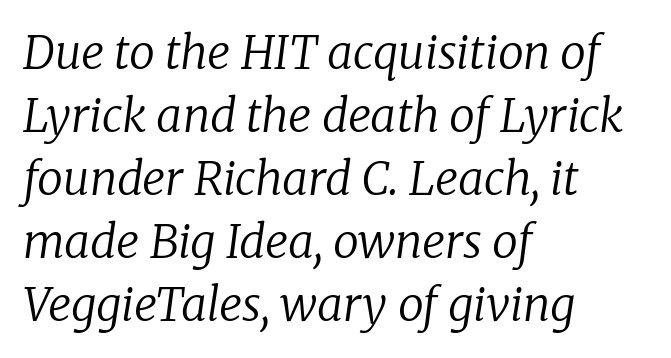
Q: Is the text bold? A: No.
Q: Is the text italic (slanted)? A: Yes, it leans right by about 8 degrees.
Q: Is the typeface a serif or a sans-serif typeface? A: Serif.
Q: Is the text underlined? A: No.
Q: How is the paragraph aligned? A: Left-aligned.
Q: Is the spacing between letters normal or unusually wide? A: Normal.
Q: Is the spacing between lines tight, normal or loose? A: Normal.
Q: Width (condensed, normal, or wide)? A: Normal.
Q: Stroke contrast? A: Low.
Q: x-height? A: Medium.
Q: Monospaced? A: No.
